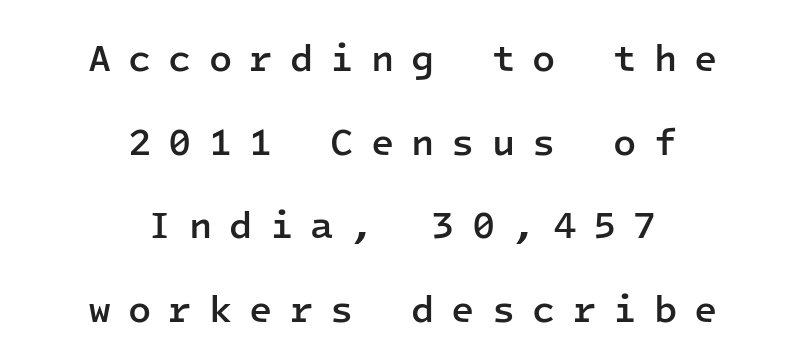
If you drew a line through each stem, it would be perfectly vertical. Regarding leading, the lines here are spaced well apart. Each glyph is drawn with semibold strokes, heavier than normal yet not fully bold. A typesetter would call this heavily tracked-out type. Letters rest on an invisible, unmarked baseline.
